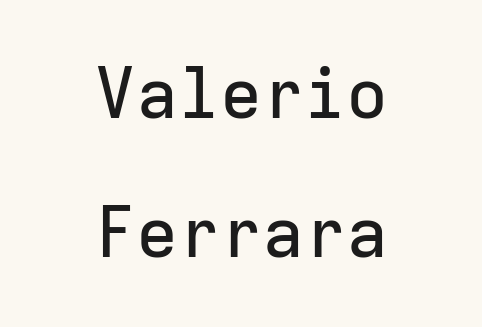
Nobody drew a line under any word here. Italic: no, the glyphs are upright roman. Students, observe: this is what heavily led, spacious text looks like. The letters march in equal steps, a hallmark of fixed-pitch type. Alignment: centered.
